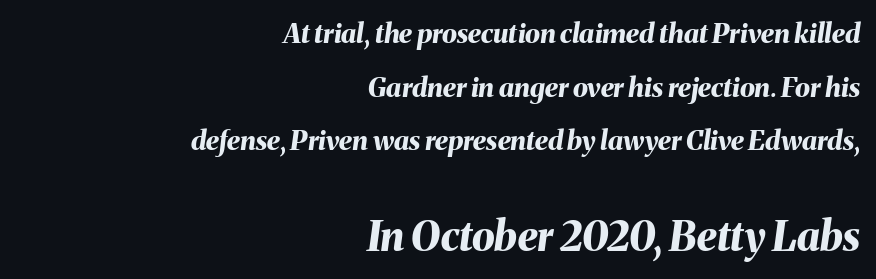
{"italic": "yes", "lean": "right", "slant_degrees": 8, "bold": "yes", "weight": "bold", "width": "normal", "stroke_contrast": "medium", "x_height": "medium", "monospaced": "no", "underline": "no", "align": "right", "line_spacing": "loose", "line_spacing_ratio": 1.99, "letter_spacing": "normal", "letter_spacing_em": 0.0, "larger_block": "second", "size_ratio": 1.52, "glyph_px": 41}
